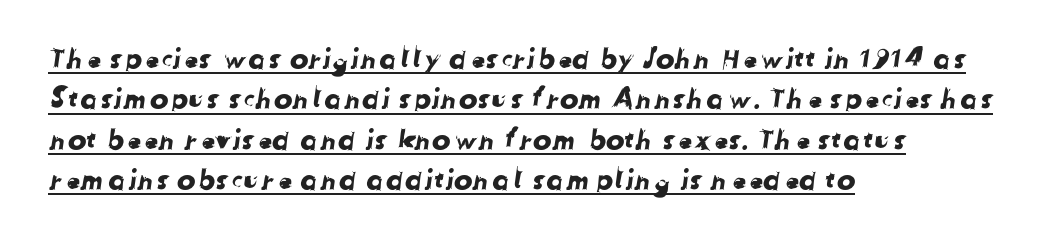
Q: Is the typeface a serif or a sans-serif typeface? A: Sans-serif.
Q: Is the text underlined? A: Yes.
Q: How is the paragraph aligned? A: Left-aligned.
Q: Is the spacing between letters normal or unusually wide? A: Normal.
Q: Is the spacing between lines tight, normal or loose? A: Normal.
Q: Width (condensed, normal, or wide)? A: Normal.
Q: Stroke contrast? A: Low.
Q: x-height? A: Medium.
Q: Monospaced? A: No.
